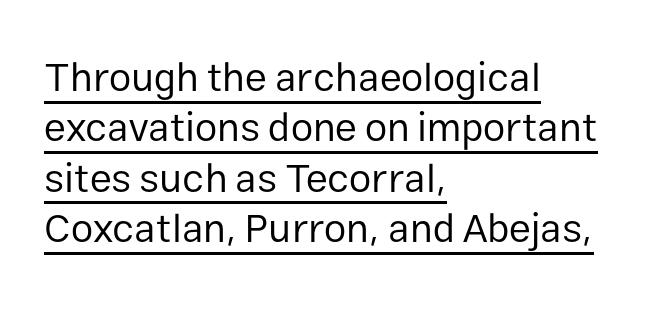
Characters follow at the spacing the type designer built in. Line beginnings align vertically; line endings do not. Character widths vary here, with narrow letters taking less room than wide ones. Honestly, the underline is the first thing you notice here. This is sans-serif lettering, the kind often seen on screens and signage. The strokes carry an ordinary text weight at most.
